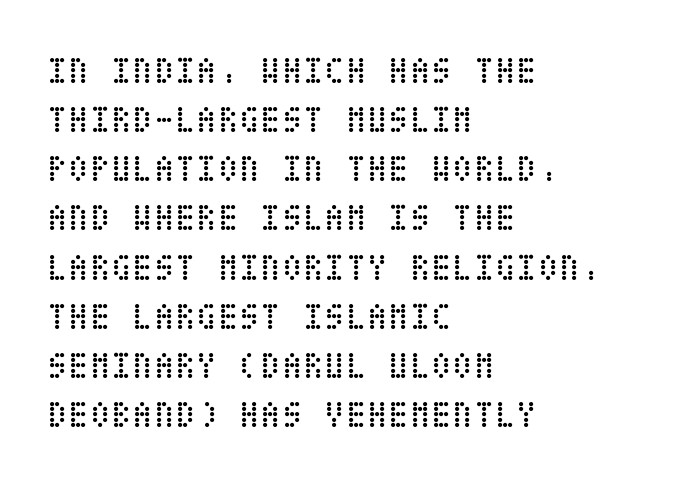
The image shows 39 px regular-weight, condensed type, upright; set left-aligned, normal line spacing (1.26x), normal letter spacing, not underlined; low stroke contrast and a large x-height.
